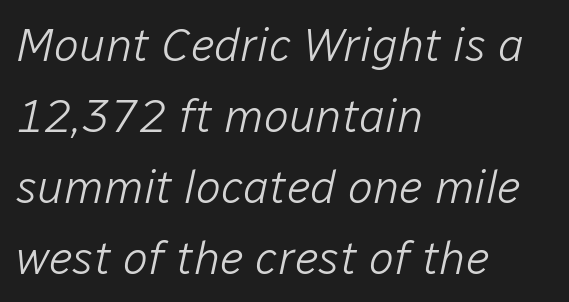
{"italic": "yes", "lean": "right", "slant_degrees": 12, "bold": "no", "weight": "light", "width": "normal", "stroke_contrast": "low", "x_height": "medium", "monospaced": "no", "underline": "no", "align": "left", "line_spacing": "normal", "line_spacing_ratio": 1.51, "letter_spacing": "normal", "letter_spacing_em": 0.0, "glyph_px": 47}
